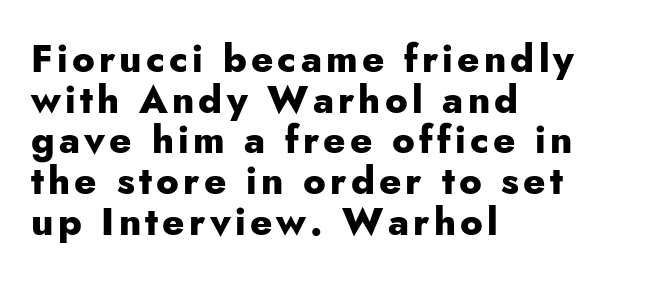
Q: Is the text bold? A: Yes.
Q: Is the text italic (slanted)? A: No, it is upright.
Q: Is the typeface a serif or a sans-serif typeface? A: Sans-serif.
Q: Is the text underlined? A: No.
Q: How is the paragraph aligned? A: Left-aligned.
Q: Is the spacing between lines tight, normal or loose? A: Tight.
Q: Width (condensed, normal, or wide)? A: Normal.
Q: Stroke contrast? A: Low.
Q: x-height? A: Small.
Q: Monospaced? A: No.
